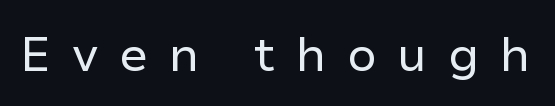
{"serif": "no", "italic": "no", "bold": "no", "weight": "regular", "width": "normal", "stroke_contrast": "low", "x_height": "medium", "monospaced": "no", "underline": "no", "letter_spacing": "wide", "letter_spacing_em": 0.43, "glyph_px": 48}
